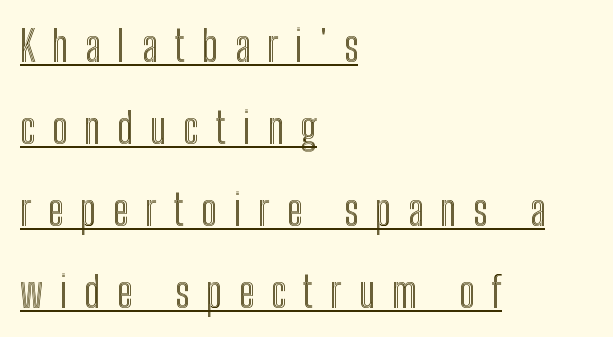
Q: Is the text italic (slanted)? A: No, it is upright.
Q: Is the text underlined? A: Yes.
Q: How is the paragraph aligned? A: Left-aligned.
Q: Is the spacing between letters normal or unusually wide? A: Unusually wide.
Q: Is the spacing between lines tight, normal or loose? A: Loose.
Q: Width (condensed, normal, or wide)? A: Condensed.
Q: x-height? A: Medium.
Q: Monospaced? A: No.
